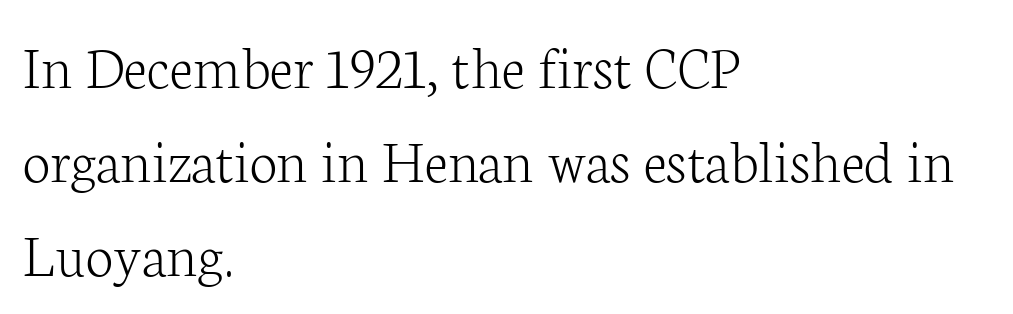
The image shows 63 px light serif type, upright; set left-aligned, normal line spacing (1.49x), normal letter spacing, not underlined; low stroke contrast and a medium x-height.
